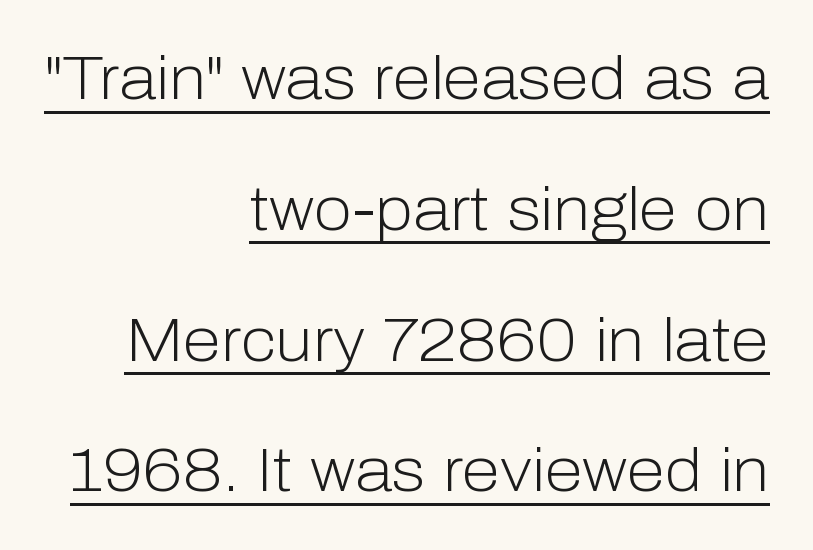
The image shows 62 px light sans-serif type, upright; set right-aligned, loose line spacing (2.11x), normal letter spacing, underlined; low stroke contrast and a medium x-height.
